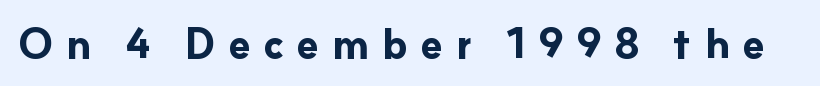
Unlike a traditional serif, this face leaves its strokes unadorned. Honestly, the letter spacing is so wide it's the main thing you notice. The letters are bold, with thick, heavy strokes. The foot of each line stays bare and open. The passage shown is typed in a proportional face where columns would drift. The letters stand straight up with perfectly vertical stems.
